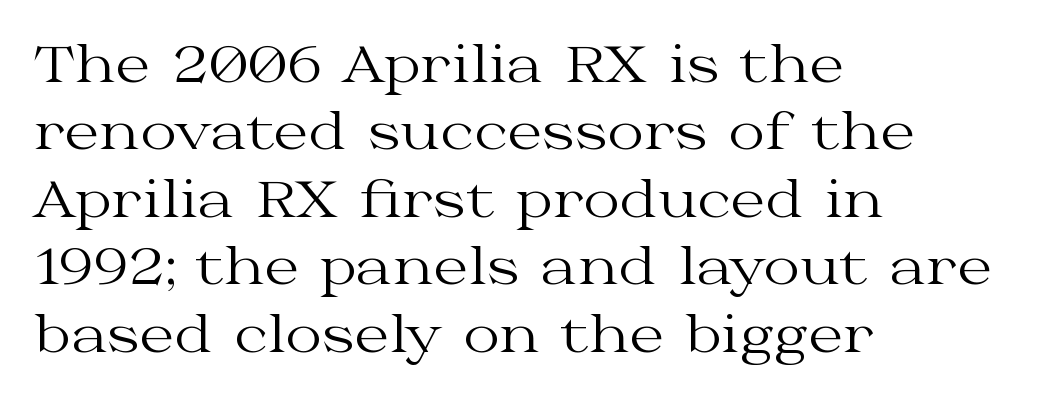
Q: Is the text bold? A: No.
Q: Is the text italic (slanted)? A: No, it is upright.
Q: Is the typeface a serif or a sans-serif typeface? A: Serif.
Q: Is the text underlined? A: No.
Q: How is the paragraph aligned? A: Left-aligned.
Q: Is the spacing between letters normal or unusually wide? A: Normal.
Q: Is the spacing between lines tight, normal or loose? A: Normal.
Q: Width (condensed, normal, or wide)? A: Wide.
Q: Stroke contrast? A: Medium.
Q: x-height? A: Medium.
Q: Monospaced? A: No.
